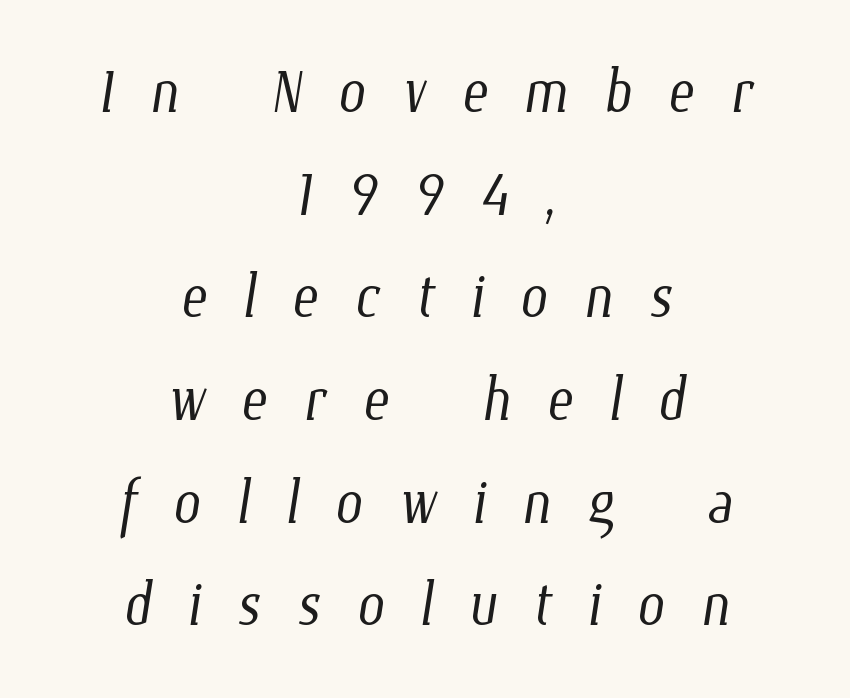
Has an underline been added? It has not. The letterforms sit at book weight or below. Every row of glyphs is offset so its center matches the block's center. Is this a fixed-width face? No — the glyphs have proportional, varying widths. Display-style spreading of the glyphs; the letterfit is very open. How would I describe the line gaps? Plain and ordinary.
